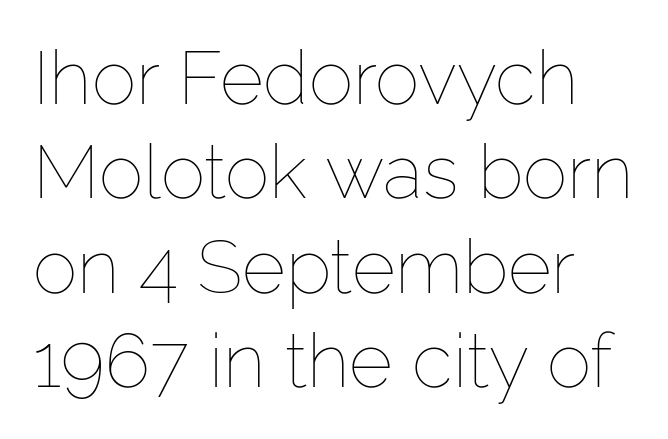
Q: Is the text bold? A: No.
Q: Is the text italic (slanted)? A: No, it is upright.
Q: Is the text underlined? A: No.
Q: Is the spacing between letters normal or unusually wide? A: Normal.
Q: Is the spacing between lines tight, normal or loose? A: Normal.
Q: Width (condensed, normal, or wide)? A: Normal.
Q: Stroke contrast? A: Low.
Q: x-height? A: Medium.
Q: Monospaced? A: No.
